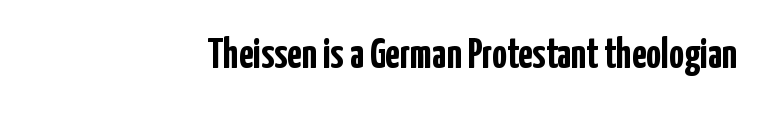
Honestly, the letter spacing is just normal — you wouldn't notice it. Nope, no serifs anywhere on these letters. Lines of text with bare space underneath. The lettering stays uniformly vertical, giving the passage a roman look. Does the weight exceed regular? Yes, all the way to bold.
